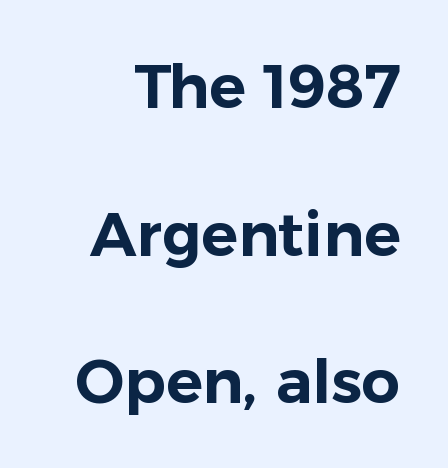
{"serif": "no", "italic": "no", "width": "normal", "stroke_contrast": "low", "x_height": "medium", "monospaced": "no", "underline": "no", "line_spacing": "loose", "line_spacing_ratio": 2.42, "letter_spacing": "normal", "letter_spacing_em": 0.0, "glyph_px": 61}
